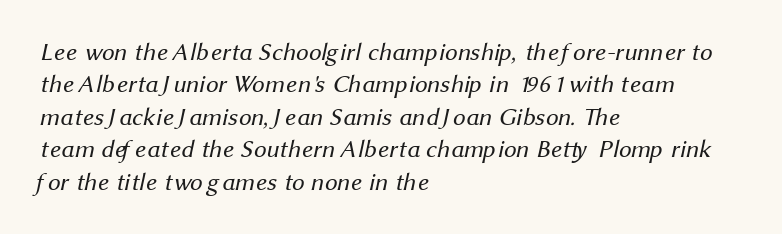
The image shows 25 px text type; set left-aligned, normal line spacing (1.3x), normal letter spacing, not underlined.
